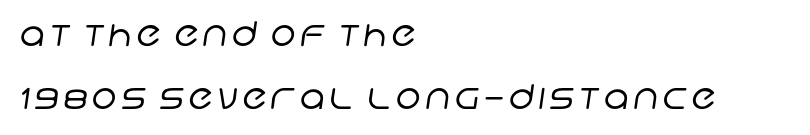
This rendering employs a face without finishing strokes, i.e., a sans-serif. In CSS terms this would be text-align: left. No letter is thick-stroked: the sample isn't bold. A bare baseline throughout the passage. You could not count columns in this text — the font is proportionally spaced.
